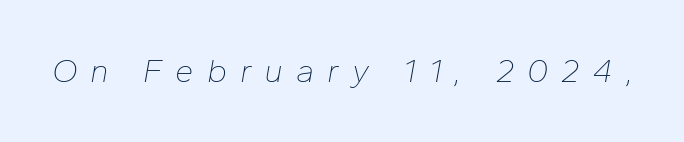
The image shows 33 px thin type, italic (leaning right); set unusually wide letter spacing (+0.39 em), not underlined; low stroke contrast and a medium x-height.
